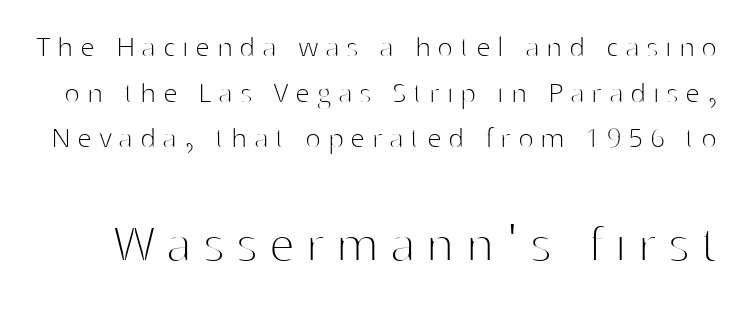
{"serif": "no", "italic": "no", "bold": "no", "weight": "thin", "width": "normal", "stroke_contrast": "high", "x_height": "medium", "monospaced": "no", "underline": "no", "line_spacing": "normal", "line_spacing_ratio": 1.38, "letter_spacing": "wide", "letter_spacing_em": 0.21, "larger_block": "second", "size_ratio": 1.73, "glyph_px": 57}
